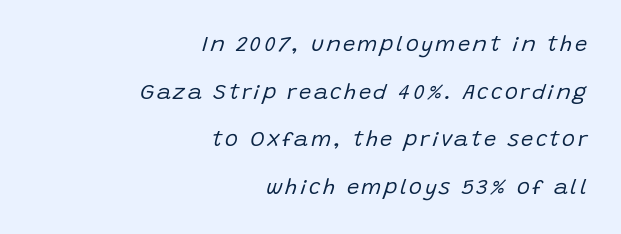
{"italic": "yes", "lean": "right", "slant_degrees": 15, "bold": "no", "underline": "no", "align": "right", "line_spacing": "loose", "line_spacing_ratio": 2.16, "glyph_px": 22}
